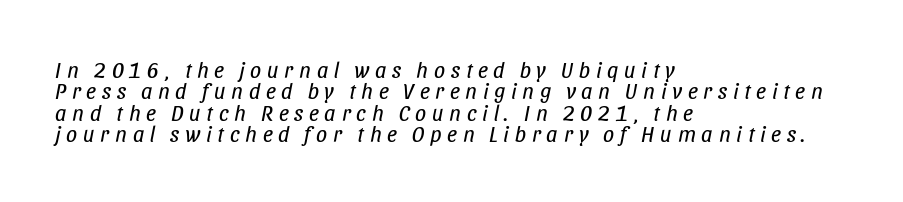
{"italic": "yes", "lean": "right", "slant_degrees": 11, "bold": "no", "underline": "no", "align": "left", "line_spacing": "tight", "line_spacing_ratio": 0.97, "letter_spacing": "wide", "letter_spacing_em": 0.26, "glyph_px": 22}
